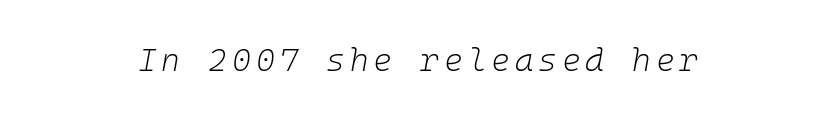
The weight tops out at a normal text grade. Spacing verdict: monospaced, one width for all characters. Unmarked baselines from the first word to the last. Emphasis-style slanted type is in use. This rendering uses center alignment, leaving both contours irregular but symmetric.
